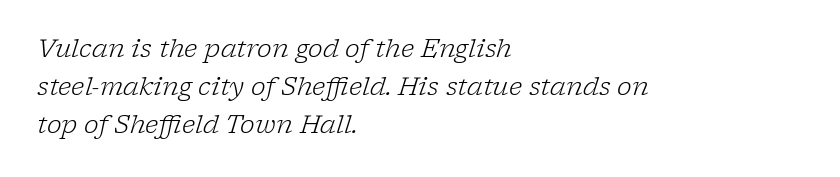
The image shows 25 px text type, italic (leaning right); set left-aligned, normal line spacing (1.53x), normal letter spacing, not underlined.
